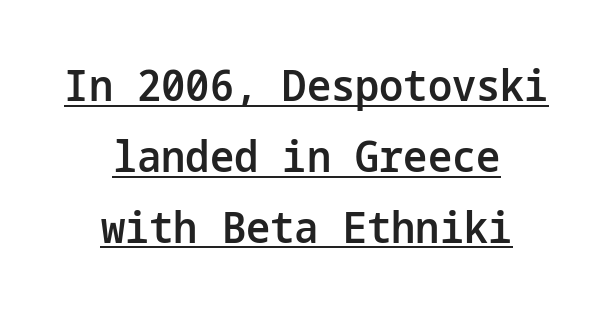
Q: Is the text bold? A: Semi-bold.
Q: Is the text italic (slanted)? A: No, it is upright.
Q: Is the typeface a serif or a sans-serif typeface? A: Sans-serif.
Q: Is the text underlined? A: Yes.
Q: How is the paragraph aligned? A: Centered.
Q: Is the spacing between letters normal or unusually wide? A: Normal.
Q: Is the spacing between lines tight, normal or loose? A: Normal.
Q: Width (condensed, normal, or wide)? A: Normal.
Q: Stroke contrast? A: Low.
Q: x-height? A: Medium.
